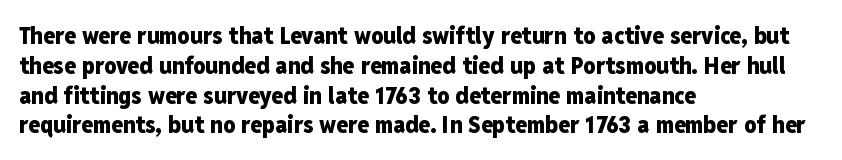
Every character sits straight up, as roman type does. This rendering uses left alignment, leaving the right contour irregular. Letters rest on an invisible, unmarked baseline. The passage shown has conventional tracking throughout. Pretty heavy lettering here — definitely bold.
